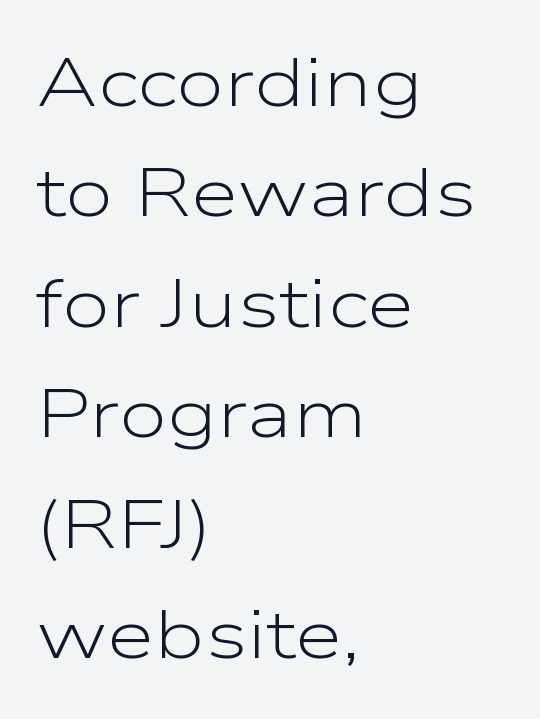
{"serif": "no", "italic": "no", "bold": "no", "weight": "light", "width": "wide", "stroke_contrast": "low", "x_height": "medium", "monospaced": "no", "underline": "no", "align": "left", "line_spacing": "normal", "line_spacing_ratio": 1.6, "letter_spacing": "normal", "letter_spacing_em": 0.0, "glyph_px": 69}
